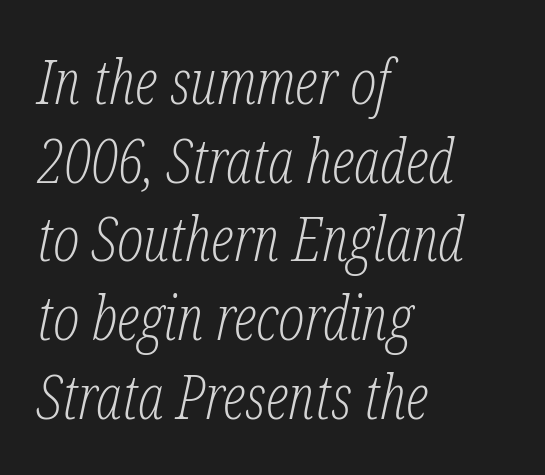
Q: Is the text bold? A: No.
Q: Is the text italic (slanted)? A: Yes, it leans right by about 12 degrees.
Q: Is the typeface a serif or a sans-serif typeface? A: Serif.
Q: Is the text underlined? A: No.
Q: How is the paragraph aligned? A: Left-aligned.
Q: Is the spacing between letters normal or unusually wide? A: Normal.
Q: Is the spacing between lines tight, normal or loose? A: Normal.
Q: Width (condensed, normal, or wide)? A: Condensed.
Q: Stroke contrast? A: Low.
Q: x-height? A: Medium.
Q: Monospaced? A: No.
